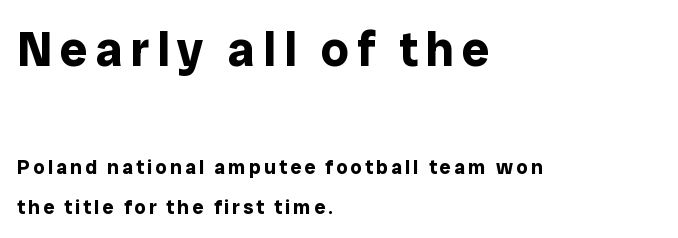
Q: Is the text bold? A: Yes.
Q: Is the text italic (slanted)? A: No, it is upright.
Q: Is the typeface a serif or a sans-serif typeface? A: Sans-serif.
Q: Is the text underlined? A: No.
Q: How is the paragraph aligned? A: Left-aligned.
Q: Is the spacing between lines tight, normal or loose? A: Loose.
Q: Which block of text is set in a larger size, the first (top) or the second (bottom)? A: The first (top) one.
Q: Width (condensed, normal, or wide)? A: Normal.
Q: Stroke contrast? A: Low.
Q: x-height? A: Medium.
Q: Monospaced? A: No.
